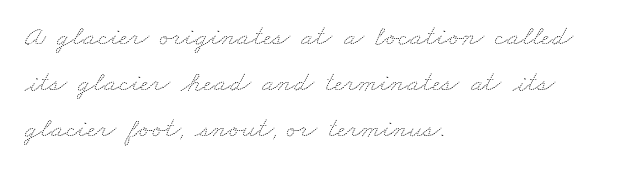
Leading matches the norm, producing a regular column. Descender tails drop into unmarked territory. Look at the tracking — it's just the regular setting, nothing added. The passage shown is typed in a proportional face where columns would drift.
